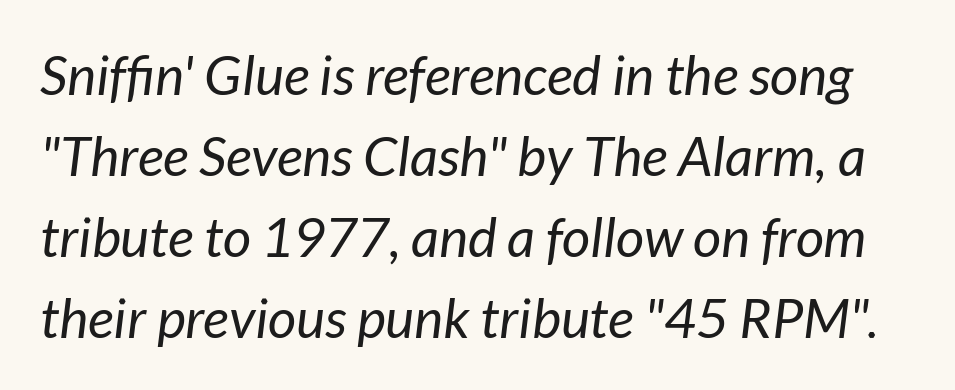
The image shows 55 px regular-weight type, italic (leaning right); set normal line spacing (1.47x), normal letter spacing, not underlined; low stroke contrast and a medium x-height.
